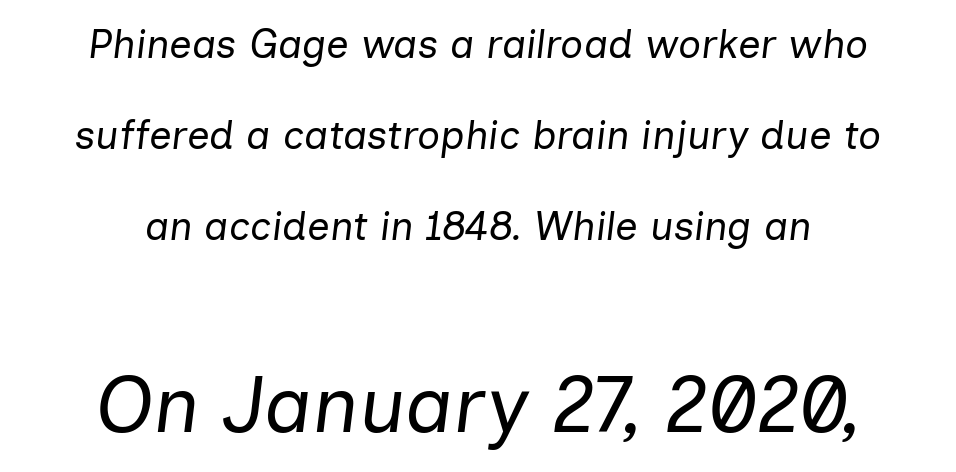
Glyph-to-glyph distance matches everyday printed text. Regarding leading, the lines here are spaced well apart. The rendering positions every line midway between the sides. Weight: regular or lighter.
